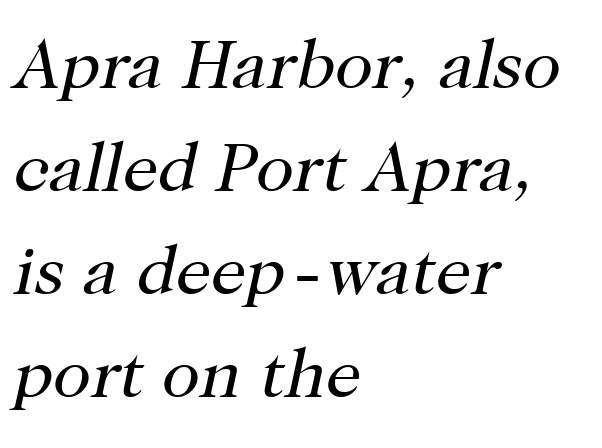
Q: Is the text bold? A: No.
Q: Is the text italic (slanted)? A: Yes, it leans right by about 12 degrees.
Q: Is the typeface a serif or a sans-serif typeface? A: Serif.
Q: Is the text underlined? A: No.
Q: How is the paragraph aligned? A: Left-aligned.
Q: Is the spacing between letters normal or unusually wide? A: Normal.
Q: Is the spacing between lines tight, normal or loose? A: Normal.
Q: Width (condensed, normal, or wide)? A: Normal.
Q: Stroke contrast? A: High.
Q: x-height? A: Medium.
Q: Monospaced? A: No.
